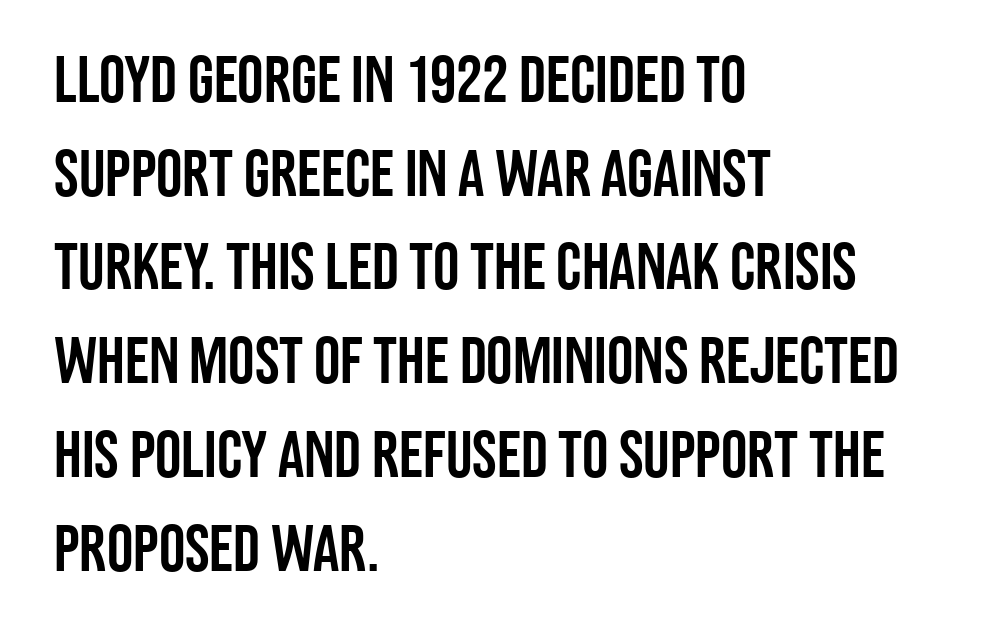
Proportional: the letters do not fall into vertical columns. The lines in this sample share a left origin and differ only in where they stop. Rendered with straight, roman letterforms. Descenders hang freely into open space. Default kerning and tracking; the words read as compact shapes. Interline gaps are of average width in this sample.
